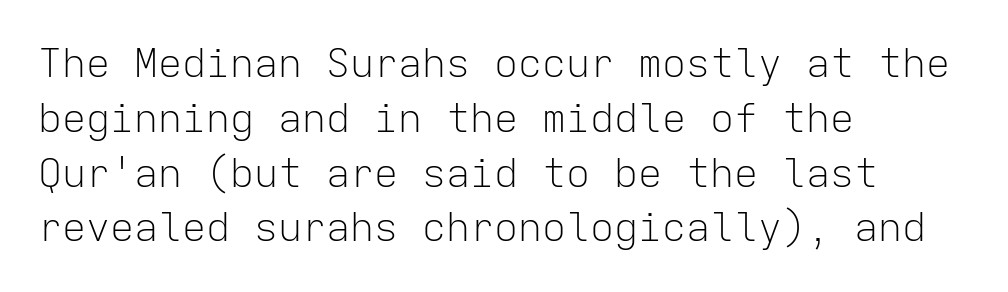
The image shows 40 px light sans-serif type, upright, monospaced; set left-aligned, normal line spacing (1.37x), normal letter spacing, not underlined; low stroke contrast and a medium x-height.
